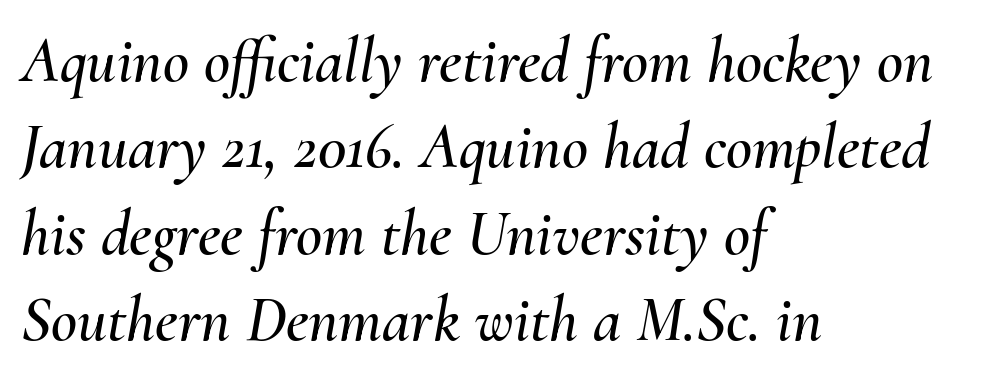
The image shows 64 px text type, italic (leaning right); set left-aligned, normal line spacing (1.35x), normal letter spacing, not underlined; medium stroke contrast and a small x-height.
